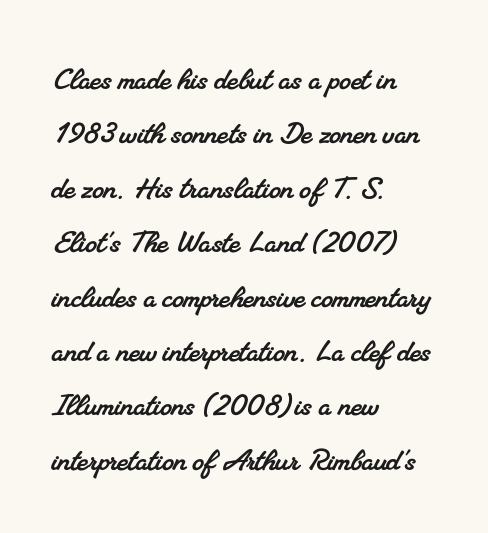
Q: Is the typeface a serif or a sans-serif typeface? A: Serif.
Q: Is the text underlined? A: No.
Q: How is the paragraph aligned? A: Left-aligned.
Q: Is the spacing between letters normal or unusually wide? A: Normal.
Q: Is the spacing between lines tight, normal or loose? A: Normal.
Q: Width (condensed, normal, or wide)? A: Normal.
Q: Stroke contrast? A: Medium.
Q: x-height? A: Small.
Q: Monospaced? A: No.
